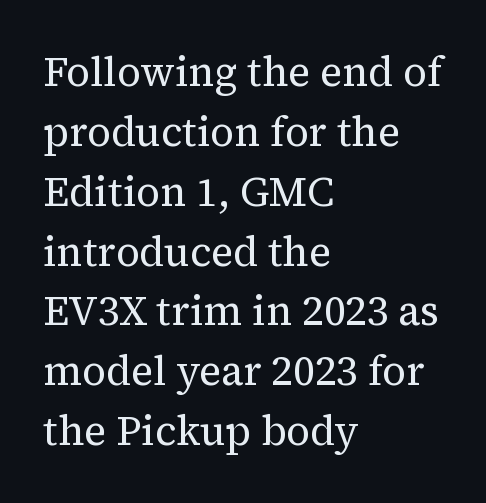
Quick note: not italic, upright. Horizontally, the lines are justified to the leading edge only. Note the varied advance widths — an 'i' is clearly narrower than an 'm'. The weight would be labelled regular, book, light, or lighter still.
